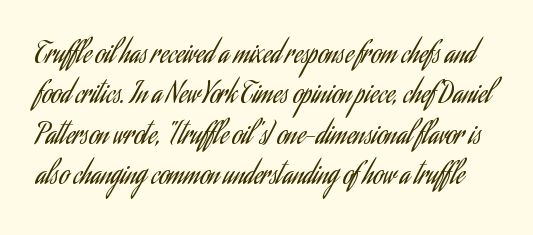
The image shows 27 px text type; set normal line spacing (1.5x), normal letter spacing, not underlined.
